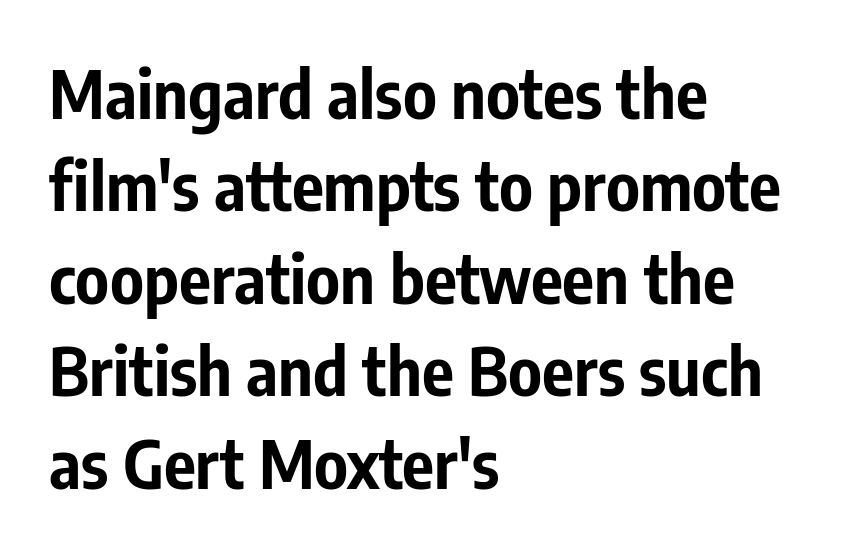
{"serif": "no", "italic": "no", "bold": "yes", "weight": "bold", "width": "condensed", "stroke_contrast": "low", "x_height": "medium", "monospaced": "no", "underline": "no", "align": "left", "line_spacing": "normal", "line_spacing_ratio": 1.38, "letter_spacing": "normal", "letter_spacing_em": 0.0, "glyph_px": 67}
